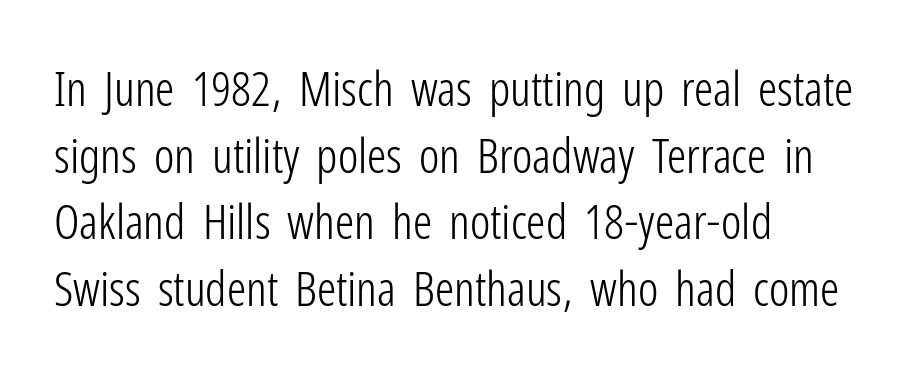
{"serif": "no", "italic": "no", "bold": "no", "weight": "light", "width": "condensed", "stroke_contrast": "low", "x_height": "medium", "monospaced": "no", "underline": "no", "align": "left", "line_spacing": "normal", "line_spacing_ratio": 1.39, "letter_spacing": "normal", "letter_spacing_em": 0.0, "glyph_px": 48}
